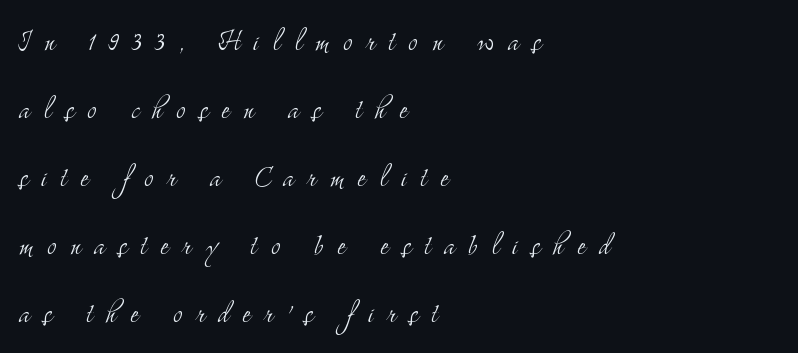
These lines have a slow, spaced-out rhythm from letter to letter. These lines are set flush left with a ragged right edge. This block would shrink considerably if given ordinary leading; it's expanded now. Here the designer chose a conventional face with non-uniform glyph widths. Is the stroke heavy? The answer is a plain regular-or-lighter.
